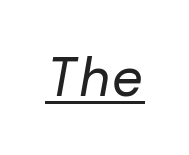
Q: Is the text bold? A: No.
Q: Is the text italic (slanted)? A: Yes, it leans right by about 10 degrees.
Q: Is the text underlined? A: Yes.
Q: Is the spacing between letters normal or unusually wide? A: Normal.
Q: Width (condensed, normal, or wide)? A: Normal.
Q: Stroke contrast? A: Low.
Q: x-height? A: Medium.
